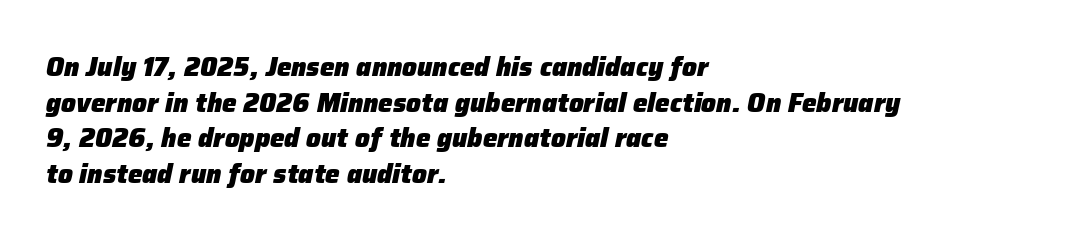
The image shows 26 px bold type, italic (leaning right); set left-aligned, normal line spacing (1.37x), normal letter spacing, not underlined.
